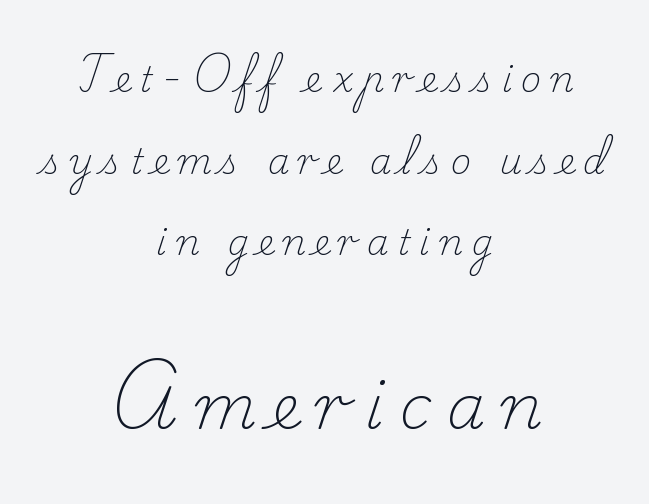
Q: Is the text bold? A: No.
Q: Is the text italic (slanted)? A: Yes.
Q: Is the typeface a serif or a sans-serif typeface? A: Serif.
Q: Is the text underlined? A: No.
Q: How is the paragraph aligned? A: Centered.
Q: Is the spacing between letters normal or unusually wide? A: Unusually wide.
Q: Is the spacing between lines tight, normal or loose? A: Loose.
Q: Which block of text is set in a larger size, the first (top) or the second (bottom)? A: The second (bottom) one.
Q: Width (condensed, normal, or wide)? A: Normal.
Q: Stroke contrast? A: Low.
Q: x-height? A: Small.
Q: Monospaced? A: No.
